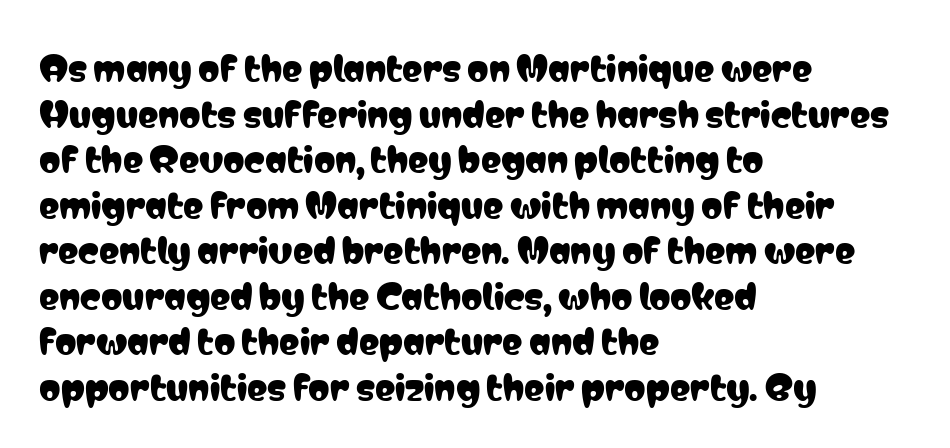
Q: Is the text italic (slanted)? A: No, it is upright.
Q: Is the typeface a serif or a sans-serif typeface? A: Sans-serif.
Q: Is the text underlined? A: No.
Q: How is the paragraph aligned? A: Left-aligned.
Q: Is the spacing between letters normal or unusually wide? A: Normal.
Q: Is the spacing between lines tight, normal or loose? A: Normal.
Q: Width (condensed, normal, or wide)? A: Condensed.
Q: Stroke contrast? A: Low.
Q: x-height? A: Medium.
Q: Monospaced? A: No.
